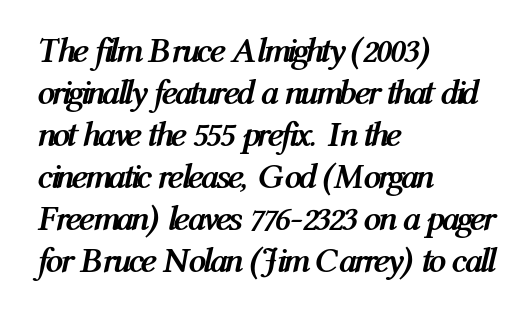
Q: Is the text bold? A: Yes.
Q: Is the text italic (slanted)? A: Yes, it leans right by about 12 degrees.
Q: Is the text underlined? A: No.
Q: How is the paragraph aligned? A: Left-aligned.
Q: Is the spacing between letters normal or unusually wide? A: Normal.
Q: Width (condensed, normal, or wide)? A: Condensed.
Q: Stroke contrast? A: Medium.
Q: x-height? A: Medium.
Q: Monospaced? A: No.
